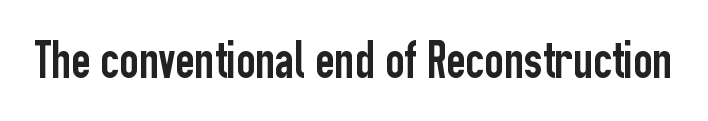
The image shows 53 px condensed sans-serif type, upright; set normal letter spacing, not underlined; low stroke contrast and a medium x-height.
